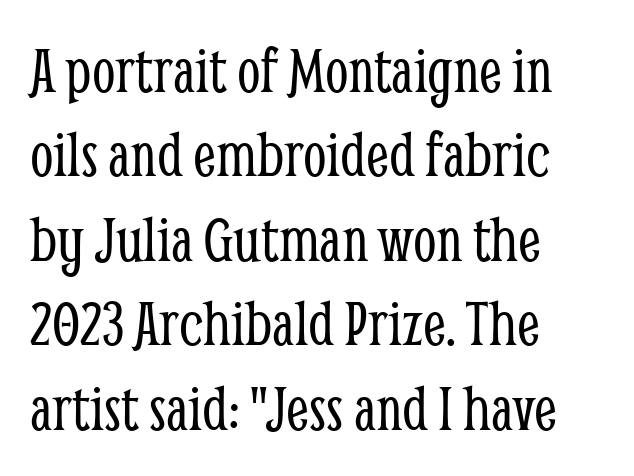
Upright lettering throughout. Successive baselines arrive at the customary interval. This rendering uses left alignment, leaving the right contour irregular. Quick note: underline off.
